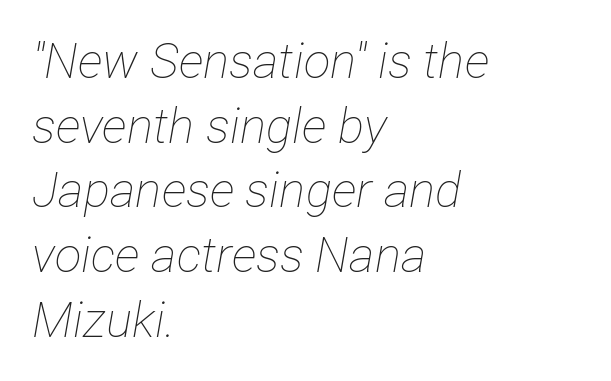
Q: Is the text bold? A: No.
Q: Is the text italic (slanted)? A: Yes, it leans right by about 12 degrees.
Q: Is the text underlined? A: No.
Q: How is the paragraph aligned? A: Left-aligned.
Q: Is the spacing between letters normal or unusually wide? A: Normal.
Q: Is the spacing between lines tight, normal or loose? A: Normal.
Q: Width (condensed, normal, or wide)? A: Condensed.
Q: Stroke contrast? A: Low.
Q: x-height? A: Medium.
Q: Monospaced? A: No.
